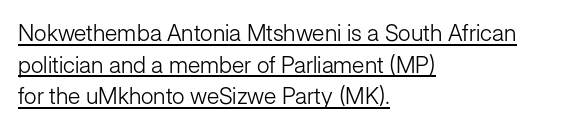
The image shows 23 px text type, upright; set left-aligned, normal line spacing (1.37x), normal letter spacing, underlined.
